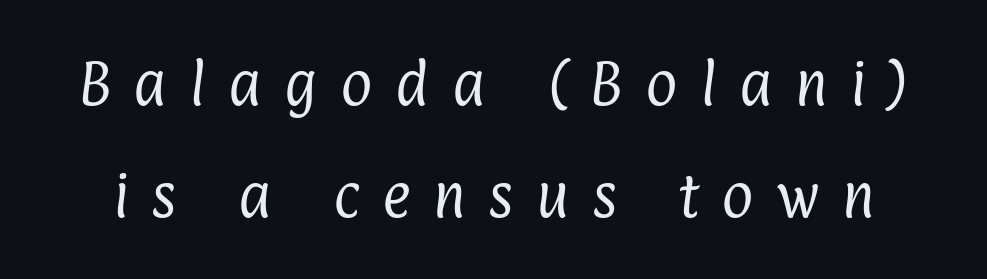
{"serif": "no", "bold": "no", "weight": "regular", "width": "condensed", "stroke_contrast": "low", "x_height": "medium", "monospaced": "no", "underline": "no", "line_spacing": "loose", "line_spacing_ratio": 2.28, "letter_spacing": "wide", "letter_spacing_em": 0.46, "glyph_px": 49}
